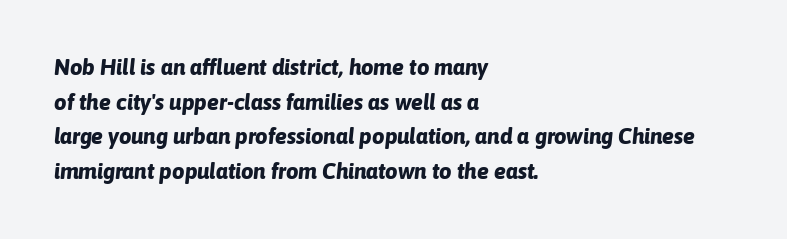
Q: Is the text bold? A: Yes.
Q: Is the text italic (slanted)? A: Yes, it leans right by about 6 degrees.
Q: Is the text underlined? A: No.
Q: How is the paragraph aligned? A: Left-aligned.
Q: Is the spacing between letters normal or unusually wide? A: Normal.
Q: Is the spacing between lines tight, normal or loose? A: Normal.
